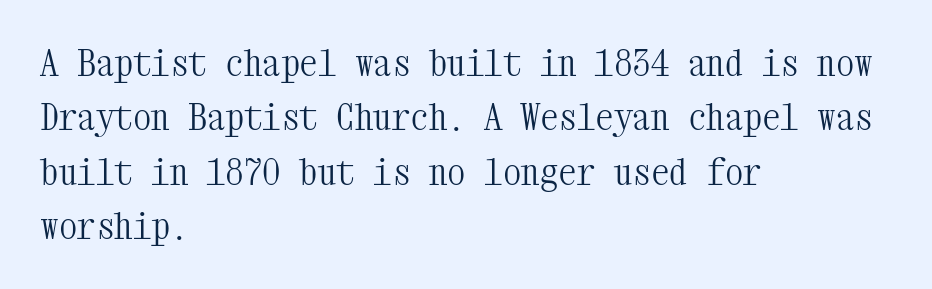
Q: Is the text bold? A: No.
Q: Is the text italic (slanted)? A: No, it is upright.
Q: Is the typeface a serif or a sans-serif typeface? A: Serif.
Q: Is the text underlined? A: No.
Q: How is the paragraph aligned? A: Left-aligned.
Q: Is the spacing between letters normal or unusually wide? A: Normal.
Q: Is the spacing between lines tight, normal or loose? A: Normal.
Q: Width (condensed, normal, or wide)? A: Condensed.
Q: Stroke contrast? A: Medium.
Q: x-height? A: Medium.
Q: Monospaced? A: Yes.
